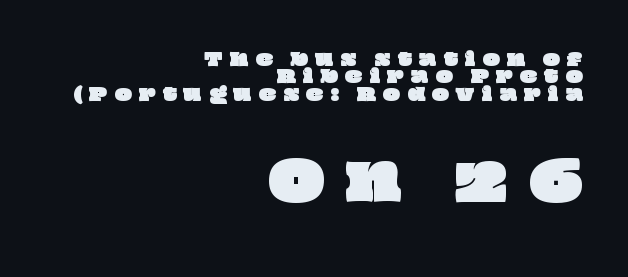
{"width": "wide", "stroke_contrast": "low", "x_height": "large", "monospaced": "no", "underline": "no", "align": "right", "line_spacing": "tight", "line_spacing_ratio": 0.97, "letter_spacing": "wide", "letter_spacing_em": 0.39, "larger_block": "second", "size_ratio": 3.06, "glyph_px": 55}
